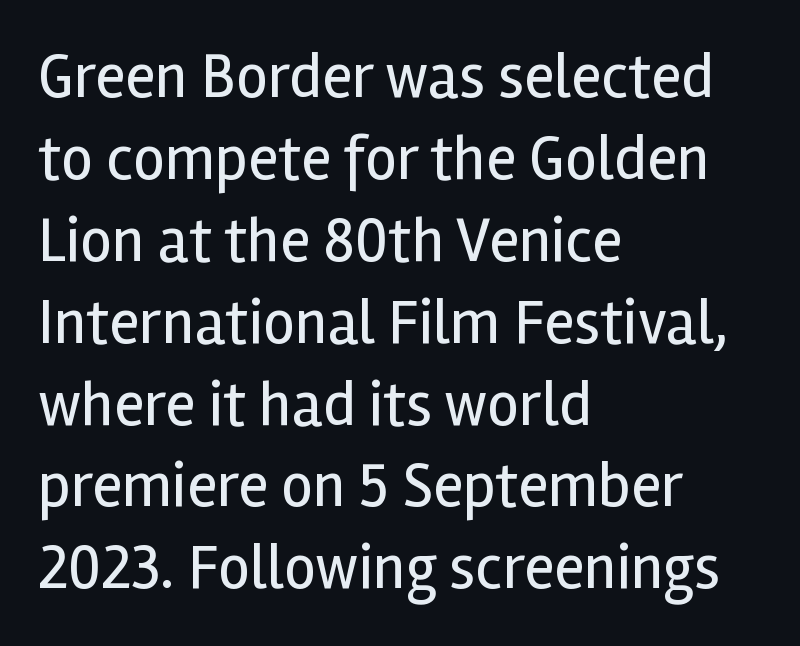
{"serif": "no", "italic": "no", "bold": "no", "weight": "regular", "width": "normal", "x_height": "medium", "monospaced": "no", "underline": "no", "align": "left", "line_spacing": "normal", "line_spacing_ratio": 1.3, "letter_spacing": "normal", "letter_spacing_em": 0.0, "glyph_px": 63}
